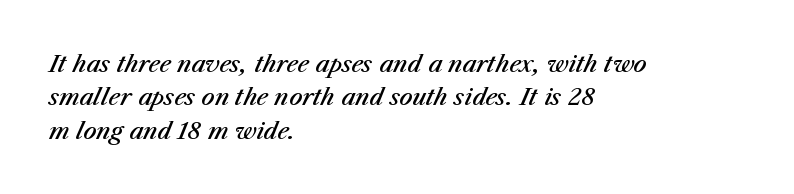
The image shows 23 px text type, italic (leaning right); set left-aligned, normal line spacing (1.45x), normal letter spacing, not underlined.
